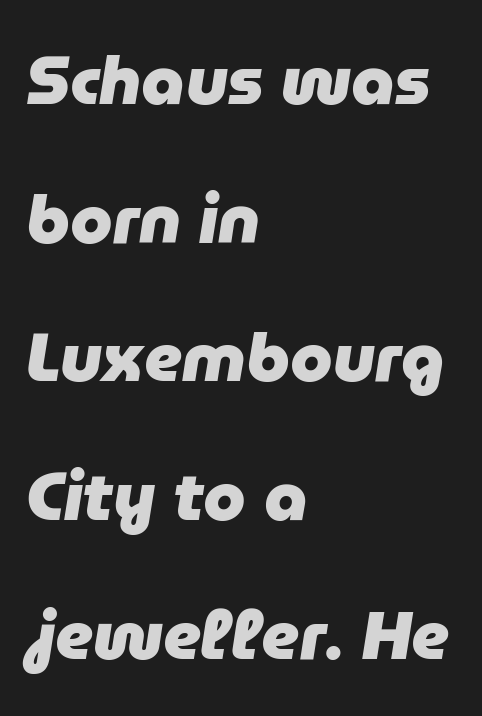
The image shows 68 px heavy type, italic (leaning right); set left-aligned, loose line spacing (2.04x), normal letter spacing, not underlined; low stroke contrast and a medium x-height.
